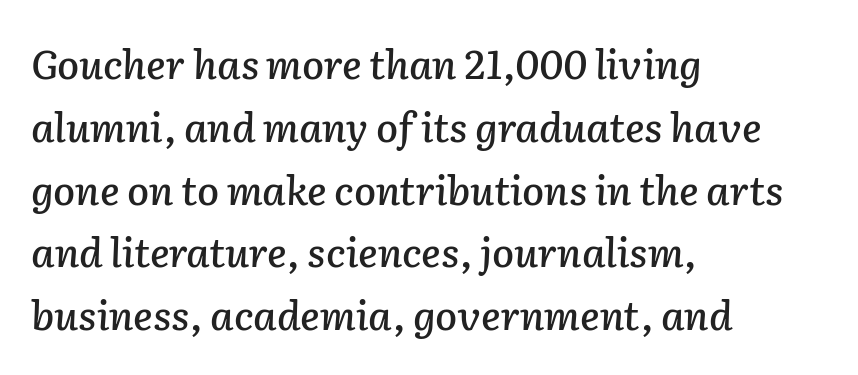
Q: Is the text italic (slanted)? A: Yes, it leans right by about 2 degrees.
Q: Is the text underlined? A: No.
Q: How is the paragraph aligned? A: Left-aligned.
Q: Is the spacing between letters normal or unusually wide? A: Normal.
Q: Is the spacing between lines tight, normal or loose? A: Normal.
Q: Width (condensed, normal, or wide)? A: Normal.
Q: Stroke contrast? A: Low.
Q: x-height? A: Medium.
Q: Monospaced? A: No.
